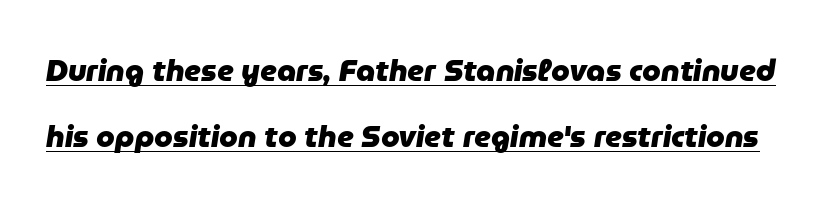
Q: Is the text bold? A: Yes.
Q: Is the text italic (slanted)? A: Yes, it leans right by about 9 degrees.
Q: Is the text underlined? A: Yes.
Q: Is the spacing between letters normal or unusually wide? A: Normal.
Q: Is the spacing between lines tight, normal or loose? A: Loose.
Q: Width (condensed, normal, or wide)? A: Normal.
Q: Stroke contrast? A: Low.
Q: x-height? A: Medium.
Q: Monospaced? A: No.
